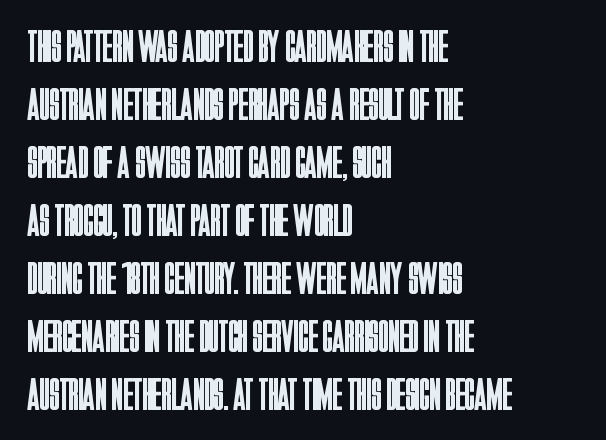
The image shows 46 px regular-weight, condensed sans-serif type, upright; set left-aligned, normal line spacing (1.26x), normal letter spacing, not underlined; low stroke contrast and a large x-height.
